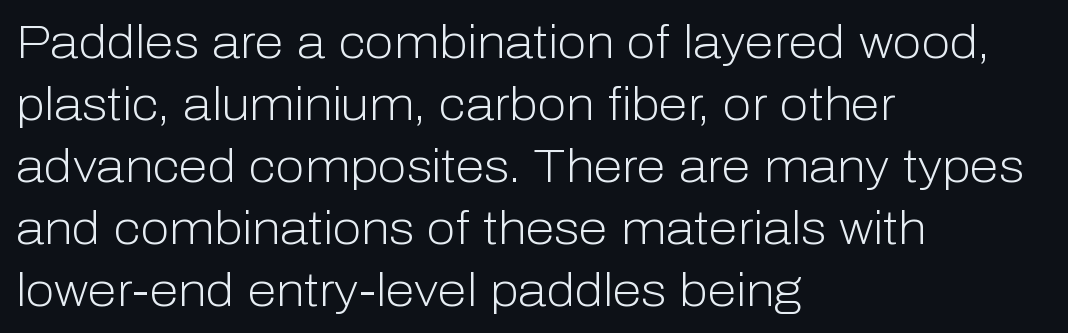
Q: Is the text bold? A: No.
Q: Is the text italic (slanted)? A: No, it is upright.
Q: Is the typeface a serif or a sans-serif typeface? A: Sans-serif.
Q: Is the text underlined? A: No.
Q: How is the paragraph aligned? A: Left-aligned.
Q: Is the spacing between letters normal or unusually wide? A: Normal.
Q: Is the spacing between lines tight, normal or loose? A: Normal.
Q: Width (condensed, normal, or wide)? A: Normal.
Q: Stroke contrast? A: Low.
Q: x-height? A: Medium.
Q: Monospaced? A: No.
